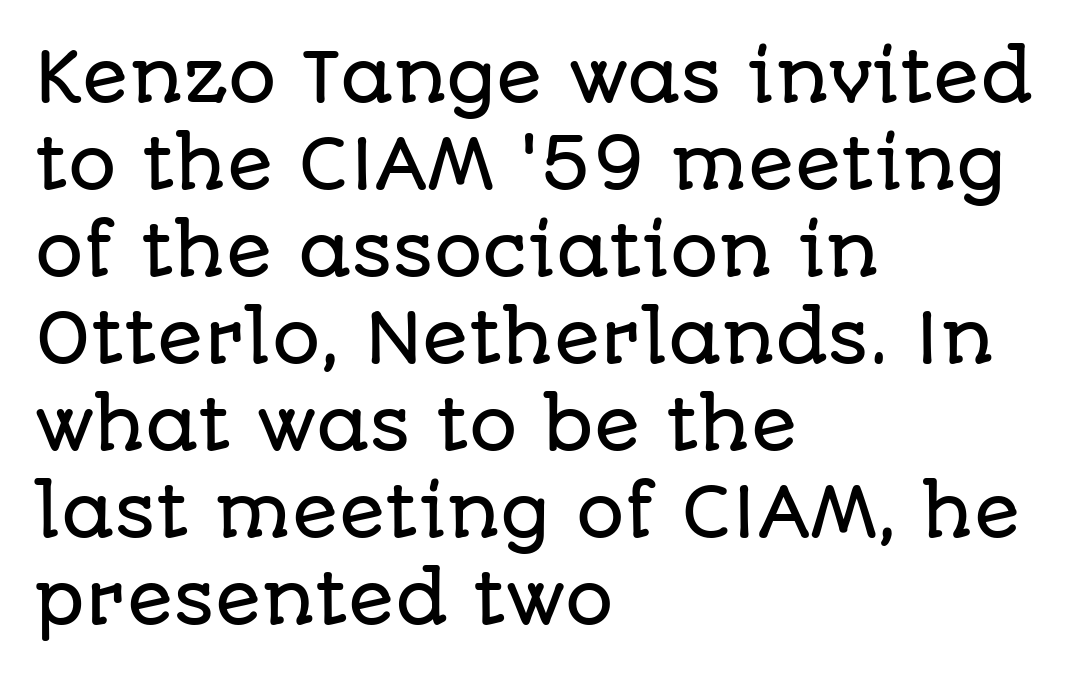
{"serif": "no", "italic": "no", "width": "normal", "stroke_contrast": "low", "x_height": "large", "monospaced": "no", "underline": "no", "align": "left", "line_spacing": "normal", "line_spacing_ratio": 1.28, "letter_spacing": "normal", "letter_spacing_em": 0.0, "glyph_px": 68}
